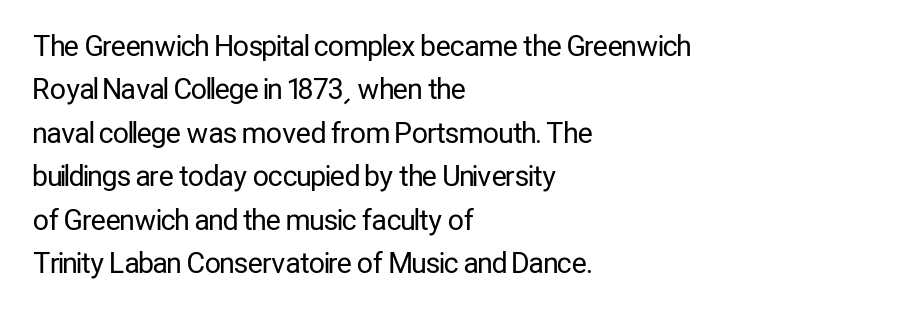
Q: Is the text bold? A: No.
Q: Is the text italic (slanted)? A: No, it is upright.
Q: Is the typeface a serif or a sans-serif typeface? A: Sans-serif.
Q: Is the text underlined? A: No.
Q: How is the paragraph aligned? A: Left-aligned.
Q: Is the spacing between letters normal or unusually wide? A: Normal.
Q: Is the spacing between lines tight, normal or loose? A: Normal.
Q: Width (condensed, normal, or wide)? A: Condensed.
Q: Stroke contrast? A: Low.
Q: x-height? A: Medium.
Q: Monospaced? A: No.
